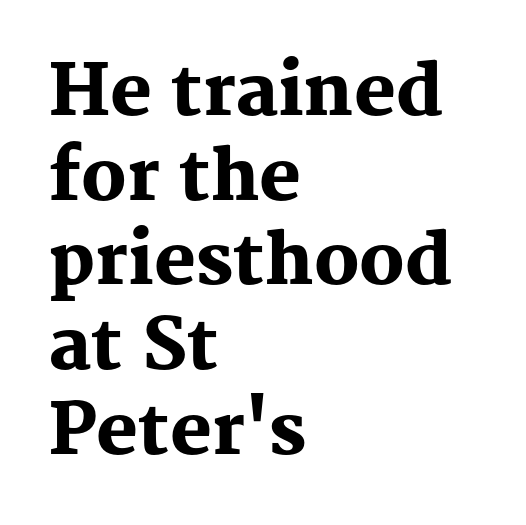
The image shows 70 px heavy serif type, upright; set left-aligned, line spacing 1.21x, normal letter spacing, not underlined; medium stroke contrast and a medium x-height.
